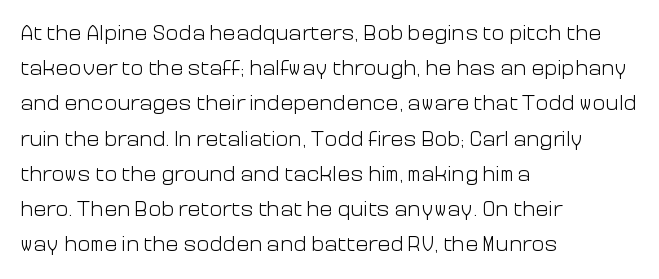
Q: Is the text bold? A: No.
Q: Is the text italic (slanted)? A: No, it is upright.
Q: Is the text underlined? A: No.
Q: How is the paragraph aligned? A: Left-aligned.
Q: Is the spacing between letters normal or unusually wide? A: Normal.
Q: Is the spacing between lines tight, normal or loose? A: Normal.
